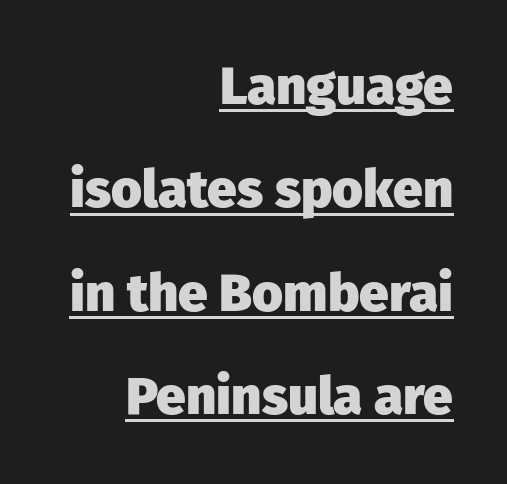
The image shows 53 px heavy sans-serif type, upright; set right-aligned, loose line spacing (1.95x), normal letter spacing, underlined; low stroke contrast and a medium x-height.
